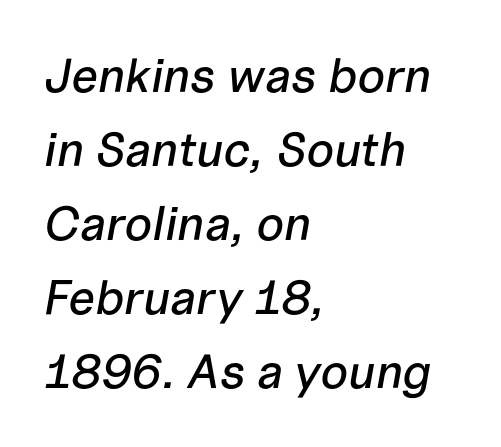
Q: Is the text italic (slanted)? A: Yes, it leans right by about 10 degrees.
Q: Is the text underlined? A: No.
Q: How is the paragraph aligned? A: Left-aligned.
Q: Is the spacing between letters normal or unusually wide? A: Normal.
Q: Is the spacing between lines tight, normal or loose? A: Normal.
Q: Width (condensed, normal, or wide)? A: Normal.
Q: Stroke contrast? A: Low.
Q: x-height? A: Medium.
Q: Monospaced? A: No.
